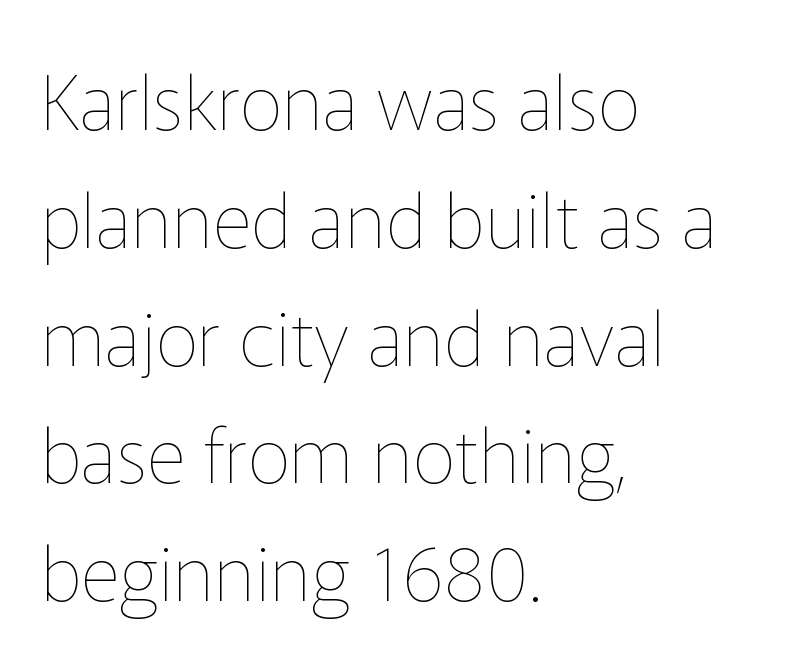
The image shows 76 px thin type, upright; set left-aligned, normal line spacing (1.55x), normal letter spacing, not underlined; low stroke contrast and a medium x-height.
